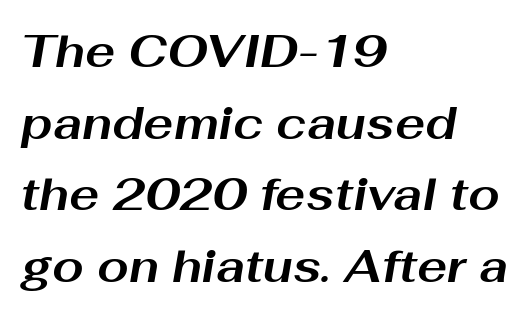
Q: Is the text bold? A: Yes.
Q: Is the text italic (slanted)? A: Yes, it leans right by about 10 degrees.
Q: Is the text underlined? A: No.
Q: How is the paragraph aligned? A: Left-aligned.
Q: Is the spacing between letters normal or unusually wide? A: Normal.
Q: Is the spacing between lines tight, normal or loose? A: Normal.
Q: Width (condensed, normal, or wide)? A: Wide.
Q: Stroke contrast? A: Medium.
Q: x-height? A: Medium.
Q: Monospaced? A: No.
